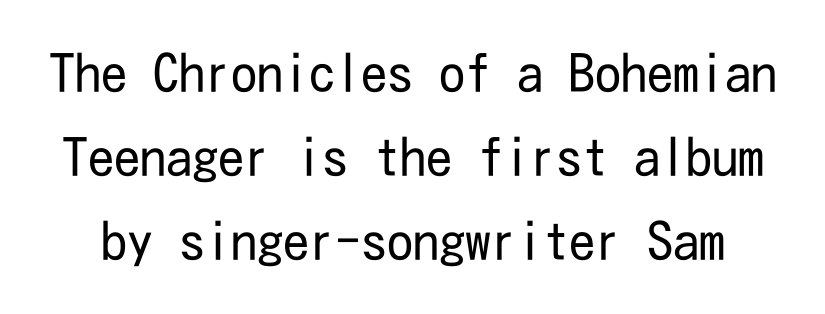
{"serif": "no", "italic": "no", "bold": "no", "weight": "regular", "width": "condensed", "stroke_contrast": "low", "x_height": "medium", "underline": "no", "line_spacing": "normal", "line_spacing_ratio": 1.62, "letter_spacing": "normal", "letter_spacing_em": 0.0, "glyph_px": 52}
